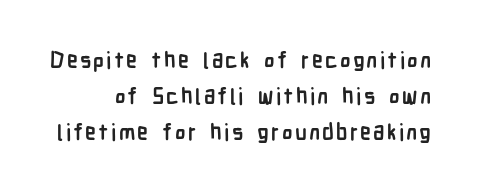
Regarding leading, the lines here are spaced in the standard way. Bare-footed words on every line. Rendered with straight, roman letterforms. Plenty of ink on the page — the face is bold.
